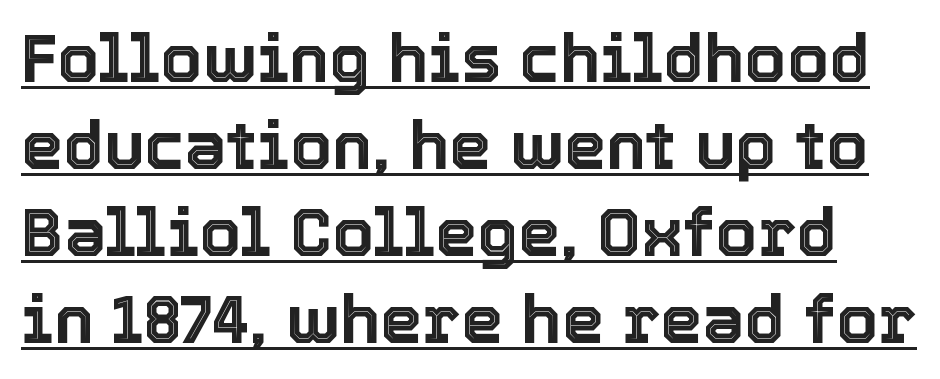
This is roman type, the default non-slanted kind. Think of a printed novel: that variable character pitch is what you see here. Vertical spacing — default. The rendering keeps characters at their native spacing.
